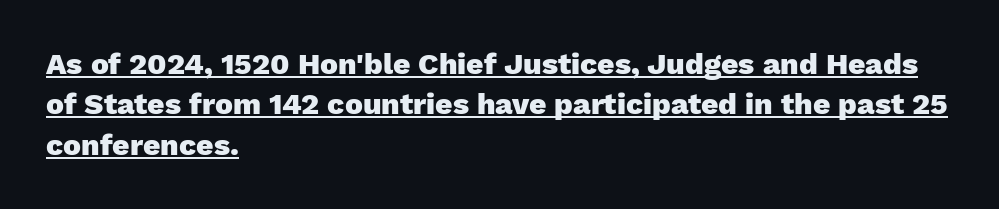
These lines sit exactly where default settings would place them. Each line of the rendering has a horizontal stroke beneath the glyphs. The horizontal fit of the characters is conventional and even. Unlike italic type, these characters show no tilt at all.
